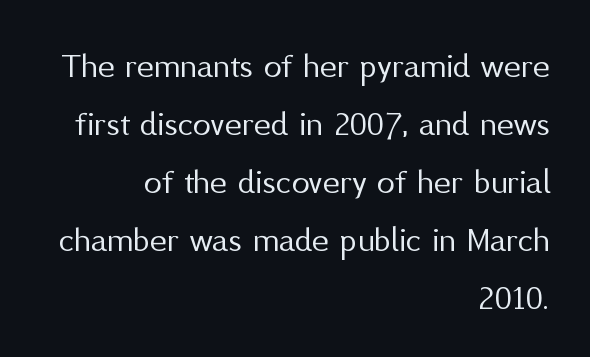
Q: Is the text bold? A: No.
Q: Is the text italic (slanted)? A: No, it is upright.
Q: Is the typeface a serif or a sans-serif typeface? A: Sans-serif.
Q: Is the text underlined? A: No.
Q: How is the paragraph aligned? A: Right-aligned.
Q: Is the spacing between letters normal or unusually wide? A: Normal.
Q: Is the spacing between lines tight, normal or loose? A: Normal.
Q: Width (condensed, normal, or wide)? A: Normal.
Q: Stroke contrast? A: Medium.
Q: x-height? A: Medium.
Q: Monospaced? A: No.
